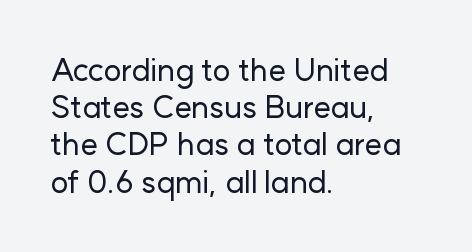
The image shows 31 px sans-serif type, upright; set left-aligned, line spacing 1.2x, normal letter spacing, not underlined; low stroke contrast and a medium x-height.
